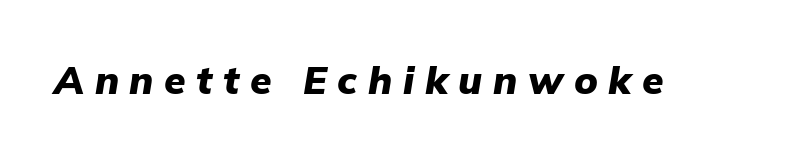
The image shows 39 px heavy type, italic (leaning right); set unusually wide letter spacing (+0.27 em), not underlined; low stroke contrast and a medium x-height.
